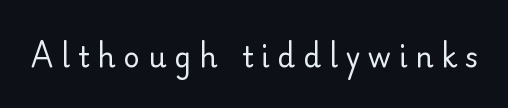
The strokes carry an ordinary text weight at most. A typesetter would call this proportional, since set widths differ per character. Descenders are the only things crossing below the line. This sample uses an upright cut, with every glyph sitting square on the baseline. Loose tracking; the words dissolve into strings of separated letters. The characters display no serif detailing; their extremities are plain.
